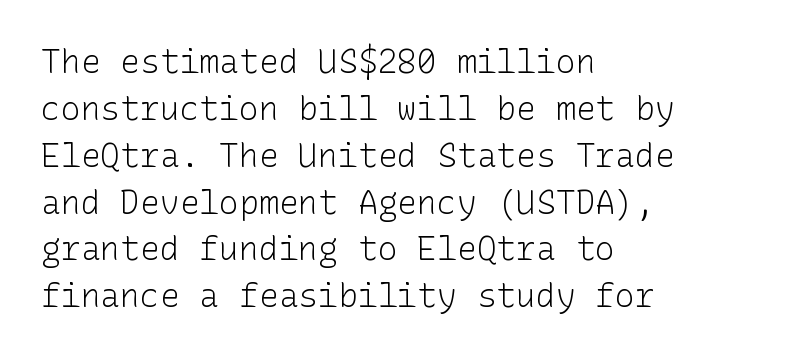
{"serif": "no", "italic": "no", "bold": "no", "weight": "light", "width": "normal", "stroke_contrast": "low", "x_height": "medium", "underline": "no", "align": "left", "line_spacing": "normal", "line_spacing_ratio": 1.42, "letter_spacing": "normal", "letter_spacing_em": 0.0, "glyph_px": 33}
